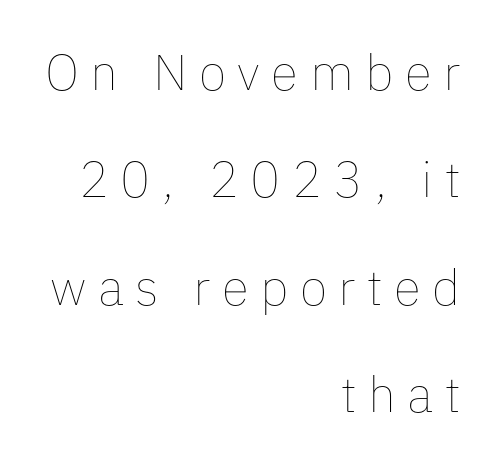
Q: Is the text bold? A: No.
Q: Is the text italic (slanted)? A: No, it is upright.
Q: Is the text underlined? A: No.
Q: How is the paragraph aligned? A: Right-aligned.
Q: Is the spacing between letters normal or unusually wide? A: Unusually wide.
Q: Is the spacing between lines tight, normal or loose? A: Loose.
Q: Width (condensed, normal, or wide)? A: Normal.
Q: Stroke contrast? A: Low.
Q: x-height? A: Medium.
Q: Monospaced? A: No.
